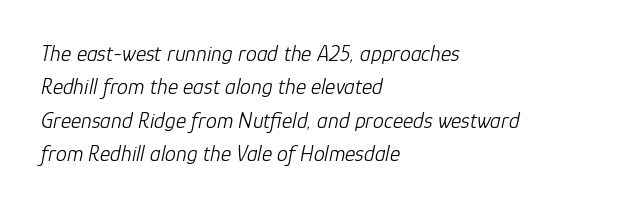
Observe the lean: these are italic letterforms. Stroke thickness stays within the range of a standard reading face or lighter. Horizontal alignment here is leftward, the default for most running prose. Default kerning and tracking; the words read as compact shapes. The gap between lines stays unmarked. The rendering uses a moderate line-height, typical for paragraphs.
